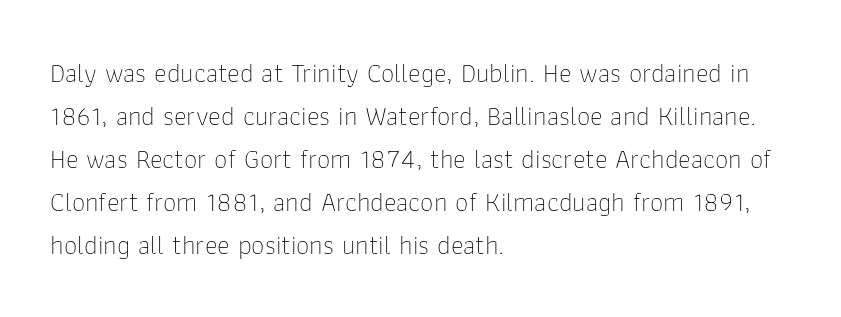
The image shows 27 px text type, upright; set left-aligned, normal line spacing (1.59x), normal letter spacing, not underlined.
